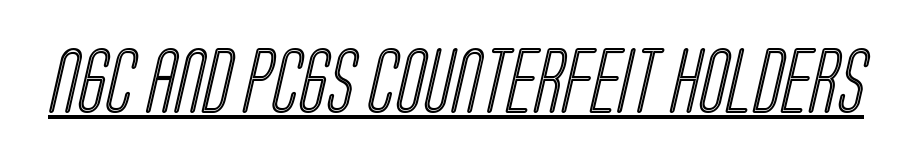
Q: Is the text underlined? A: Yes.
Q: Is the spacing between letters normal or unusually wide? A: Normal.
Q: Width (condensed, normal, or wide)? A: Condensed.
Q: x-height? A: Large.
Q: Monospaced? A: No.
